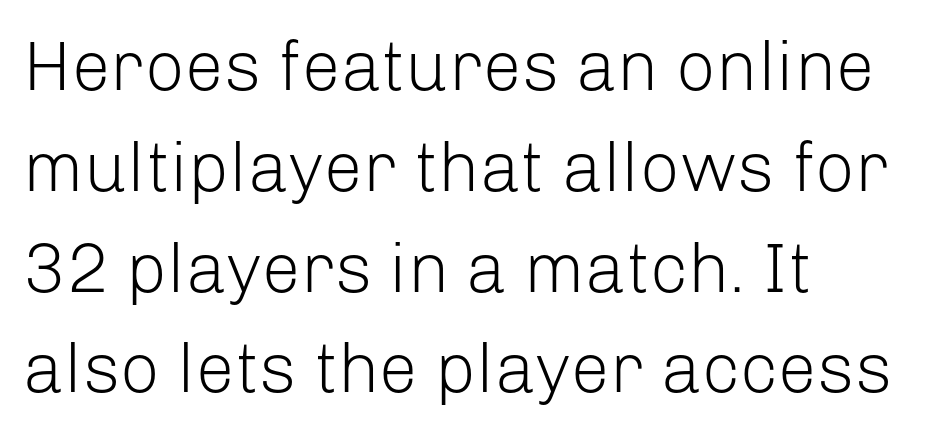
{"serif": "no", "italic": "no", "bold": "no", "weight": "light", "width": "normal", "stroke_contrast": "low", "x_height": "medium", "monospaced": "no", "underline": "no", "align": "left", "line_spacing": "normal", "line_spacing_ratio": 1.44, "letter_spacing": "normal", "letter_spacing_em": 0.0, "glyph_px": 70}
